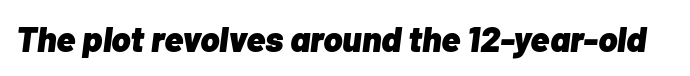
{"italic": "yes", "lean": "right", "slant_degrees": 7, "bold": "yes", "weight": "heavy", "width": "normal", "stroke_contrast": "low", "x_height": "medium", "monospaced": "no", "underline": "no", "letter_spacing": "normal", "letter_spacing_em": 0.0, "glyph_px": 36}
